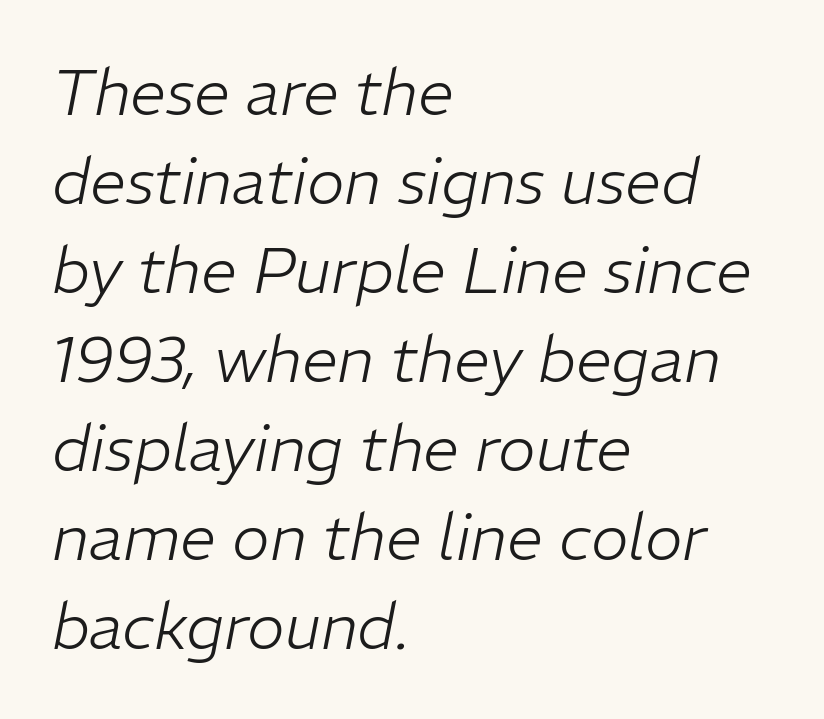
{"italic": "yes", "lean": "right", "slant_degrees": 11, "bold": "no", "weight": "light", "width": "normal", "stroke_contrast": "low", "x_height": "medium", "monospaced": "no", "underline": "no", "align": "left", "line_spacing": "normal", "line_spacing_ratio": 1.39, "letter_spacing": "normal", "letter_spacing_em": 0.0, "glyph_px": 64}
